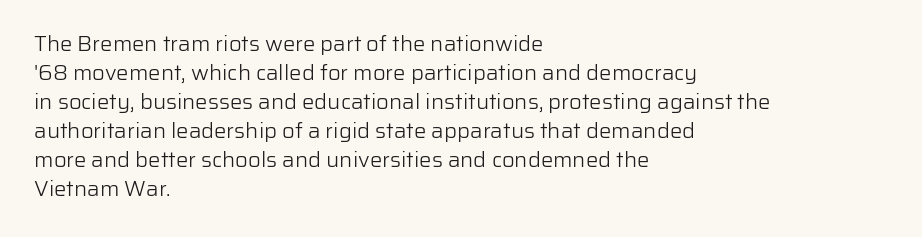
Tall strokes in this sample are plumb rather than angled. The passage shown has conventional tracking throughout. Every row of glyphs begins at an identical x-position on the left. A normal amount of white space separates one row of letters from the next. Type without underlining.
